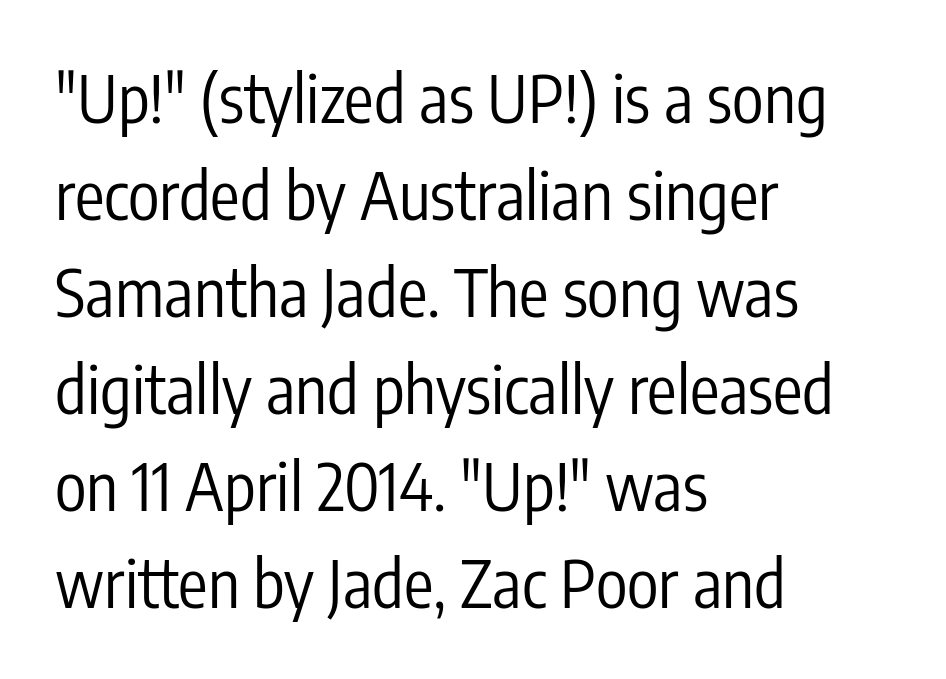
Are there feet on the stems? There aren't — it's a sans. Style check: upright. The rows are spaced the way most documents space them. Each row of text sits above clean, open space. A typesetter would call this proportional, since set widths differ per character.
